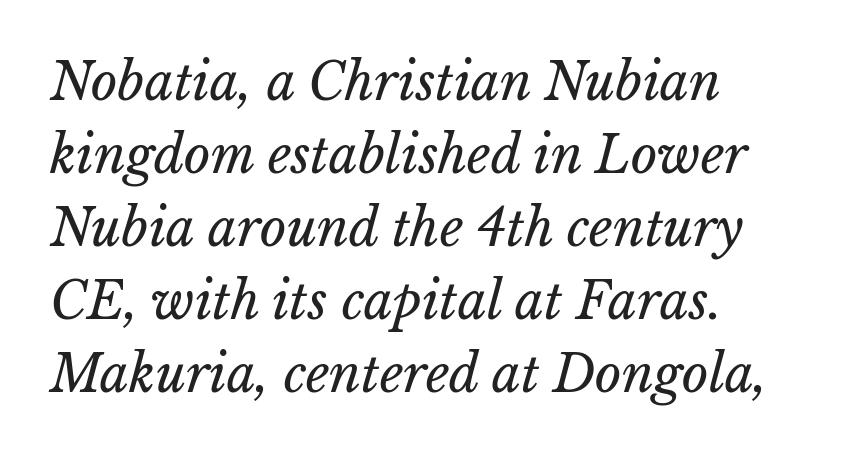
Q: Is the text bold? A: No.
Q: Is the text italic (slanted)? A: Yes, it leans right by about 15 degrees.
Q: Is the text underlined? A: No.
Q: How is the paragraph aligned? A: Left-aligned.
Q: Is the spacing between letters normal or unusually wide? A: Normal.
Q: Is the spacing between lines tight, normal or loose? A: Normal.
Q: Width (condensed, normal, or wide)? A: Normal.
Q: Stroke contrast? A: Low.
Q: x-height? A: Medium.
Q: Monospaced? A: No.
